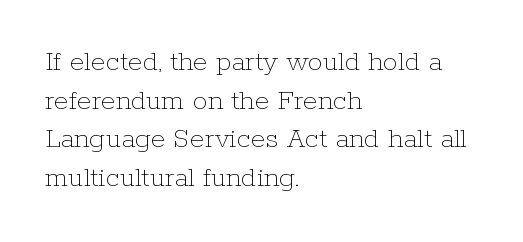
{"italic": "no", "bold": "no", "weight": "thin", "width": "normal", "stroke_contrast": "low", "x_height": "medium", "monospaced": "no", "underline": "no", "align": "left", "line_spacing": "normal", "line_spacing_ratio": 1.29, "letter_spacing": "normal", "letter_spacing_em": 0.0, "glyph_px": 30}
